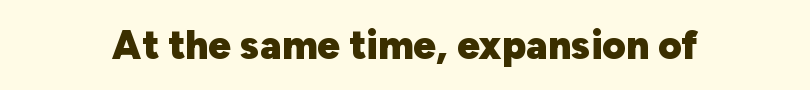
Weight: bold. This rendering leaves character spacing at its baseline value. Posture: vertical. Has an underline been added? It has not. What kind of face is this? One without serifs — a sans. Is this a fixed-width face? No — the glyphs have proportional, varying widths.
